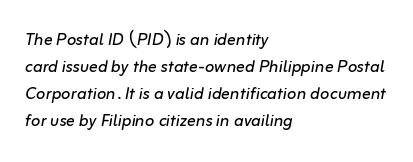
Weight: regular or lighter. The letterforms sit shoulder to shoulder at normal distance. A student would call this left alignment; a typographer would say flush left, rag right. You can tell it's italic because the verticals aren't actually vertical.
